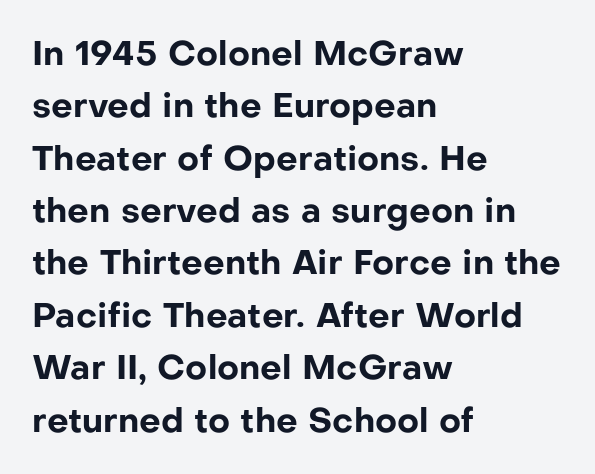
{"serif": "no", "italic": "no", "bold": "yes", "weight": "bold", "width": "normal", "stroke_contrast": "low", "x_height": "medium", "monospaced": "no", "underline": "no", "align": "left", "line_spacing": "normal", "line_spacing_ratio": 1.54, "letter_spacing": "normal", "letter_spacing_em": 0.0, "glyph_px": 34}
